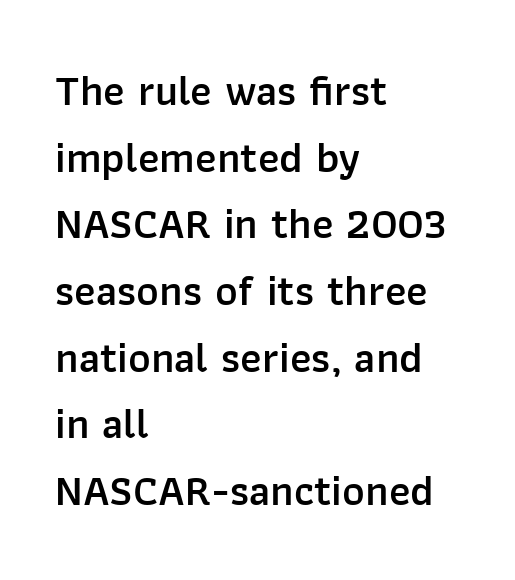
The image shows 43 px semibold sans-serif type, upright; set left-aligned, normal line spacing (1.55x), normal letter spacing, not underlined; low stroke contrast and a medium x-height.
